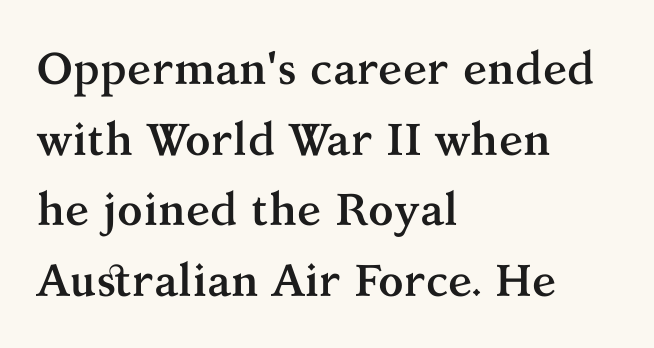
Q: Is the text bold? A: Yes.
Q: Is the text italic (slanted)? A: No, it is upright.
Q: Is the typeface a serif or a sans-serif typeface? A: Serif.
Q: Is the text underlined? A: No.
Q: How is the paragraph aligned? A: Left-aligned.
Q: Is the spacing between letters normal or unusually wide? A: Normal.
Q: Is the spacing between lines tight, normal or loose? A: Normal.
Q: Width (condensed, normal, or wide)? A: Normal.
Q: Stroke contrast? A: Medium.
Q: x-height? A: Medium.
Q: Monospaced? A: No.
